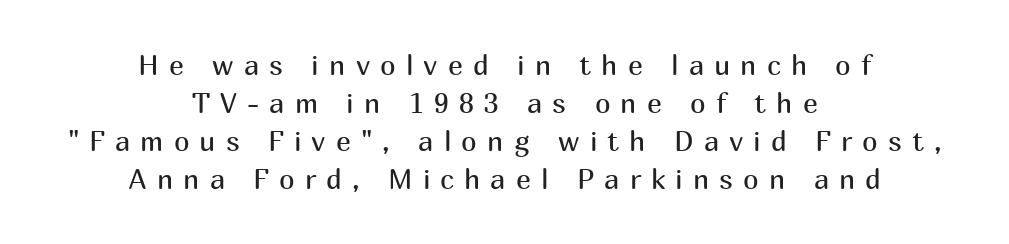
Vertical strokes here are truly vertical. This block has exactly the height ordinary leading produces. Is the block centered? Yes — each line is placed symmetrically about the middle. Weight: regular or lighter.
